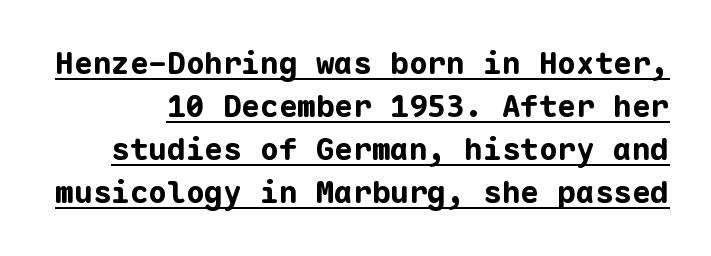
The image shows 31 px bold sans-serif type, upright, monospaced; set normal line spacing (1.39x), normal letter spacing, underlined; low stroke contrast and a medium x-height.
